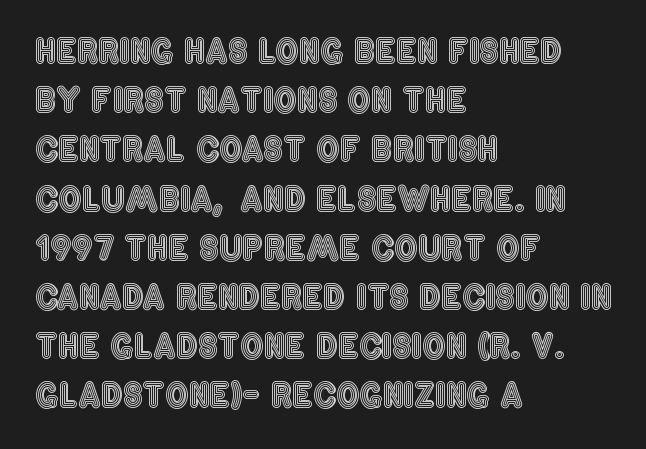
Rendered with straight, roman letterforms. Beneath every word, the page is bare. Does the copy run flush right? No — it runs flush left. Here the designer chose a conventional face with non-uniform glyph widths.
